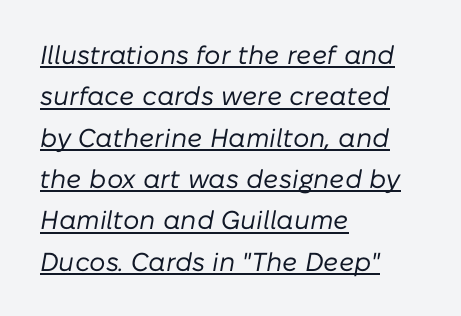
Q: Is the text bold? A: No.
Q: Is the text italic (slanted)? A: Yes, it leans right by about 10 degrees.
Q: Is the text underlined? A: Yes.
Q: How is the paragraph aligned? A: Left-aligned.
Q: Is the spacing between letters normal or unusually wide? A: Normal.
Q: Is the spacing between lines tight, normal or loose? A: Normal.
